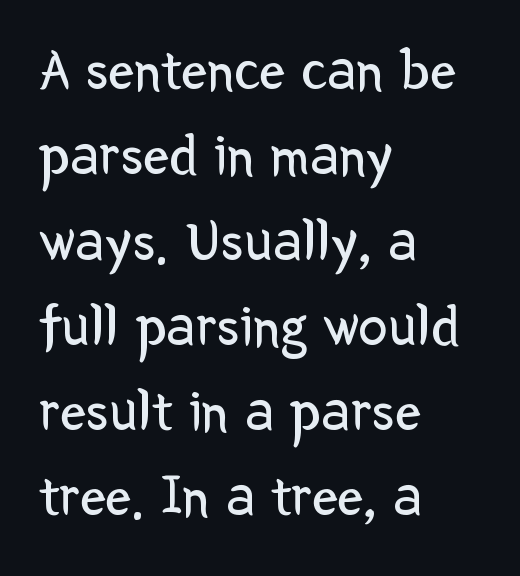
Q: Is the text bold? A: No.
Q: Is the text italic (slanted)? A: No, it is upright.
Q: Is the typeface a serif or a sans-serif typeface? A: Sans-serif.
Q: Is the text underlined? A: No.
Q: How is the paragraph aligned? A: Left-aligned.
Q: Is the spacing between letters normal or unusually wide? A: Normal.
Q: Is the spacing between lines tight, normal or loose? A: Normal.
Q: Width (condensed, normal, or wide)? A: Normal.
Q: Stroke contrast? A: Low.
Q: x-height? A: Medium.
Q: Monospaced? A: No.
